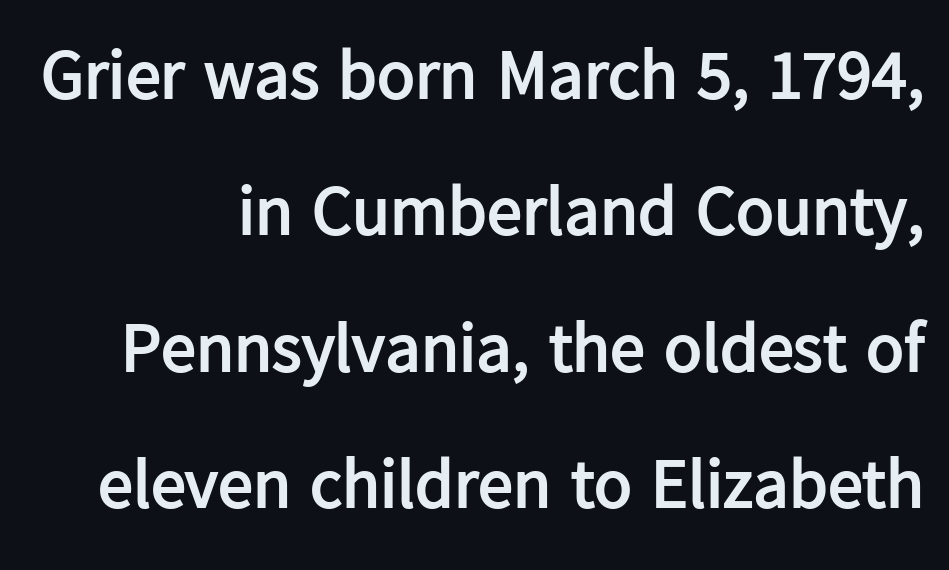
Ordinary non-slanted type is in use. Heavy-handed strokes throughout: this text is bold. Nobody drew a line under any word here. I'd call this a sans setting — the letters go barefoot. Each letter keeps its own natural width here, so spacing adapts to shape.
